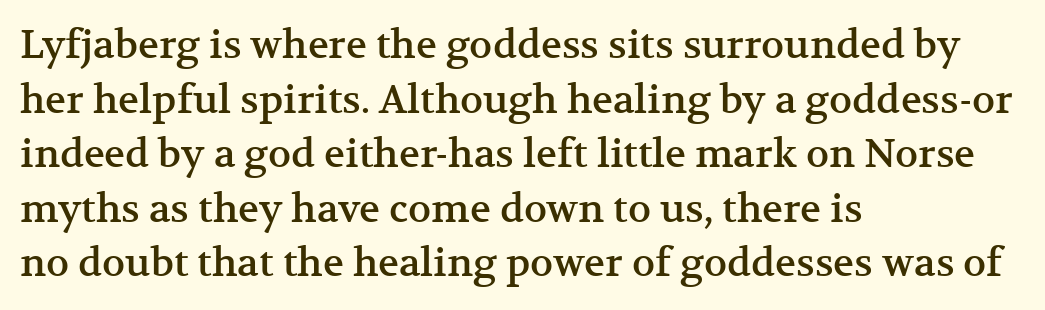
Words float on clear page, feet unadorned. Honestly, the letter spacing is just normal — you wouldn't notice it. You can tell it's not italic because the verticals are truly vertical. A classic flush-left, rag-right setting is used for this passage.
